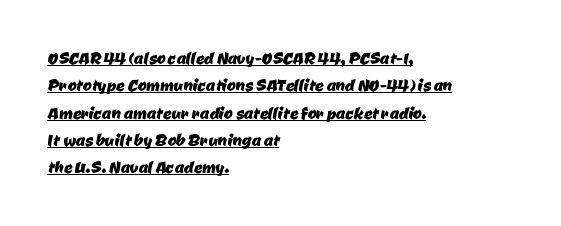
Q: Is the text underlined? A: Yes.
Q: How is the paragraph aligned? A: Left-aligned.
Q: Is the spacing between letters normal or unusually wide? A: Normal.
Q: Is the spacing between lines tight, normal or loose? A: Normal.
